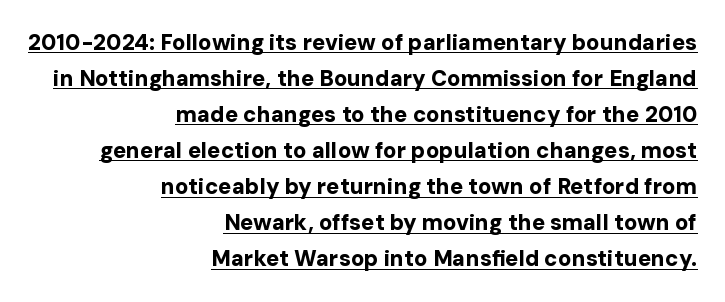
{"italic": "no", "bold": "yes", "underline": "yes", "align": "right", "line_spacing": "normal", "line_spacing_ratio": 1.64, "letter_spacing": "normal", "letter_spacing_em": 0.0, "glyph_px": 22}
